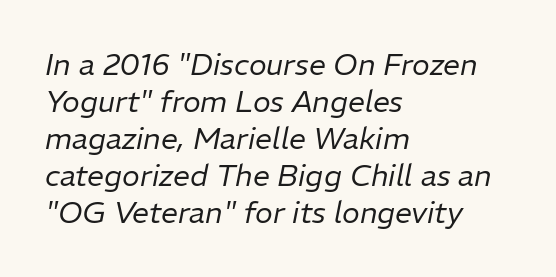
These lines were composed using italics. Stems here are at most as thick as an everyday book face. Left-aligned paragraph, ragged on the right. Only glyphs here, with clear space below each row. The line texture is even and compact thanks to regular tracking. Proportional: the letters do not fall into vertical columns.
